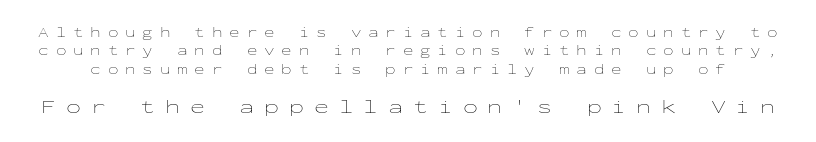
{"italic": "no", "bold": "no", "underline": "no", "line_spacing": "normal", "line_spacing_ratio": 1.31, "letter_spacing": "wide", "letter_spacing_em": 0.49, "larger_block": "second", "size_ratio": 1.43, "glyph_px": 20}
